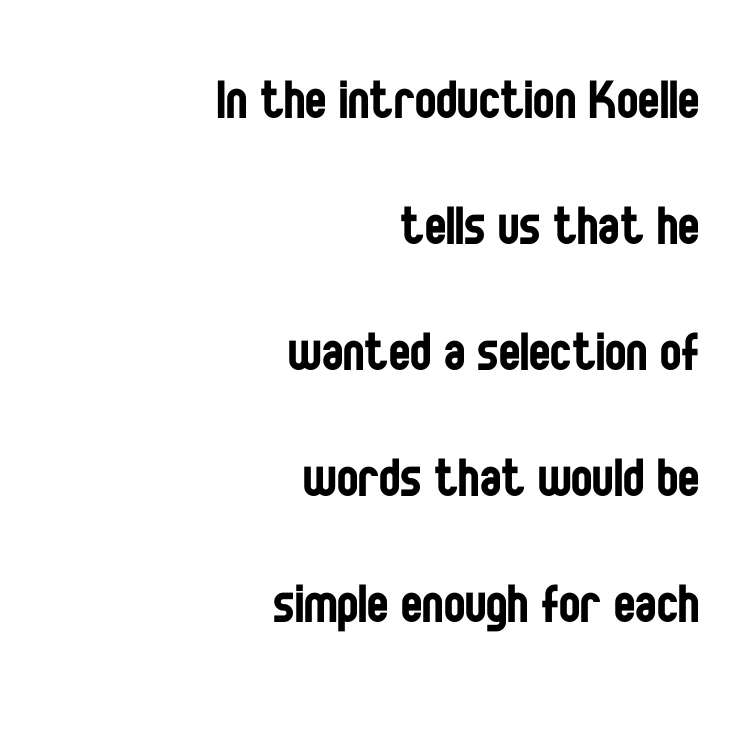
Weight: in the light-to-regular range. Regarding leading, the lines here are spaced well apart. Font category for this specimen: sans-serif. Does extra space separate the letters? No, they use regular spacing. The passage is arranged like a letterhead date or caption credit — flush right. The specimen omits any rule beneath the text block's lines.
